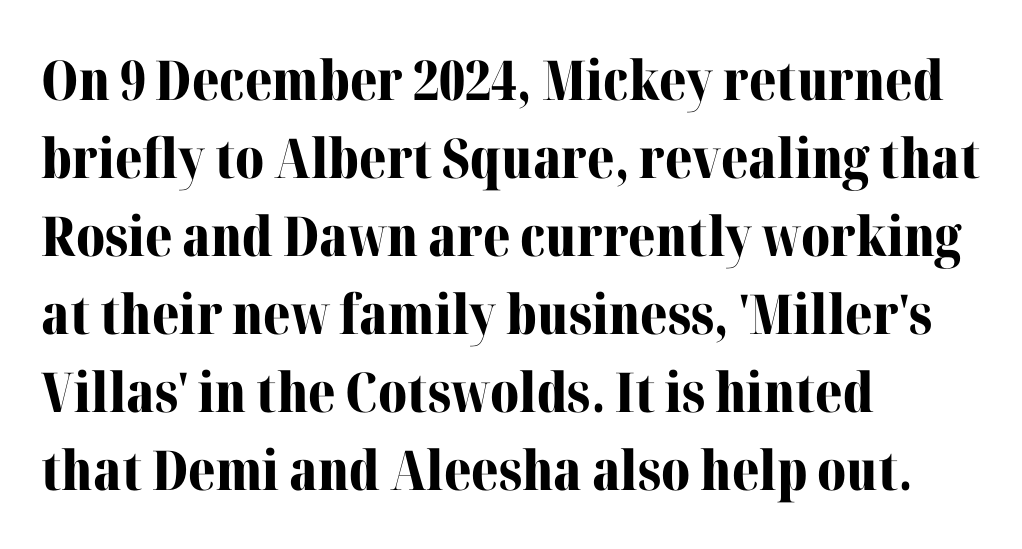
Each row of text sits above clean, open space. Is there much room between lines? A standard amount, neither cramped nor airy. Type style note: has serifs. This sample uses an upright cut, with every glyph sitting square on the baseline.
